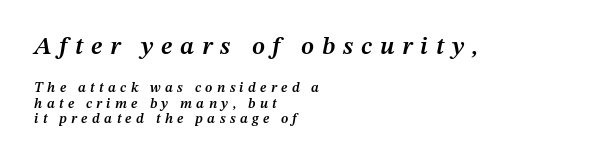
This block would grow much taller if given ordinary leading; it's compressed now. Summary of weight: moderately heavy, a semibold. The type is letterspaced generously, with wide tracking. Observe the lean: these are italic letterforms.
